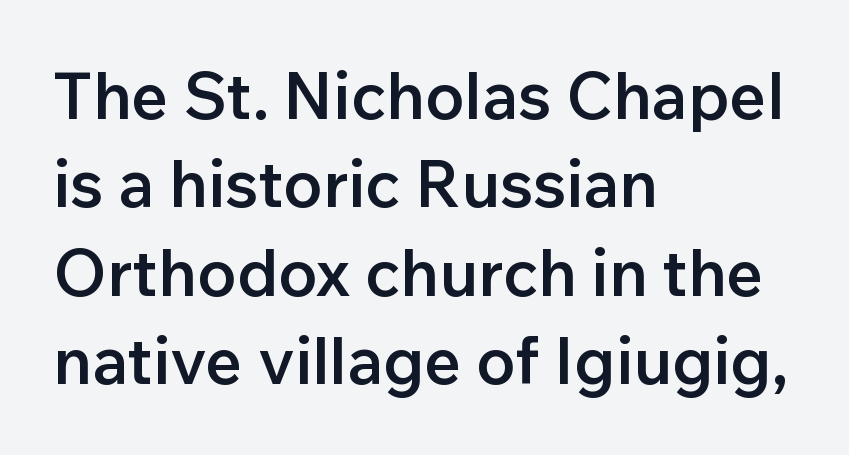
Q: Is the text bold? A: Semi-bold.
Q: Is the text italic (slanted)? A: No, it is upright.
Q: Is the typeface a serif or a sans-serif typeface? A: Sans-serif.
Q: Is the text underlined? A: No.
Q: How is the paragraph aligned? A: Left-aligned.
Q: Is the spacing between letters normal or unusually wide? A: Normal.
Q: Is the spacing between lines tight, normal or loose? A: Normal.
Q: Width (condensed, normal, or wide)? A: Normal.
Q: Stroke contrast? A: Low.
Q: x-height? A: Medium.
Q: Monospaced? A: No.
